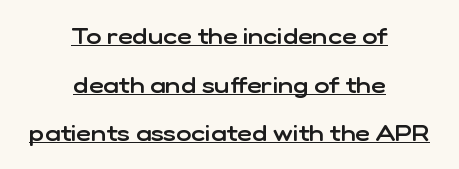
The sample has been set in demibold, a notch under bold. Alignment: centered. How would I describe the line gaps? Wide and relaxed. Tracking value appears to be zero — textbook default spacing.
